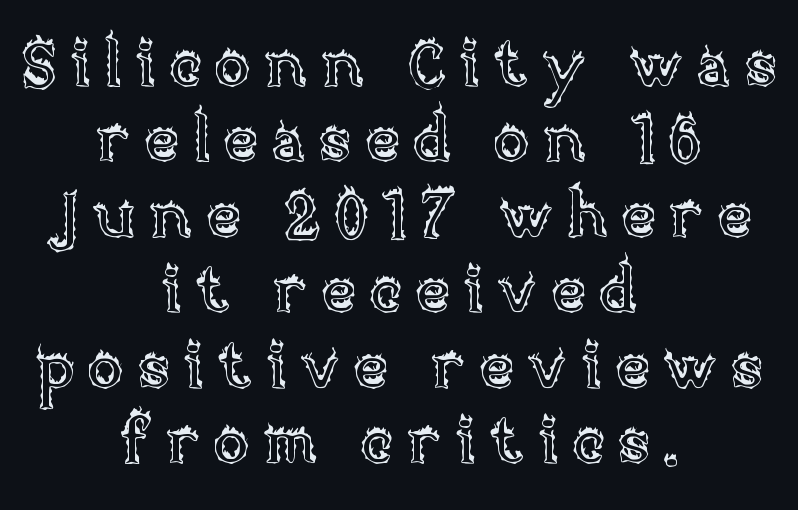
Q: Is the text italic (slanted)? A: No, it is upright.
Q: Is the text underlined? A: No.
Q: How is the paragraph aligned? A: Centered.
Q: Is the spacing between letters normal or unusually wide? A: Unusually wide.
Q: Width (condensed, normal, or wide)? A: Normal.
Q: x-height? A: Large.
Q: Monospaced? A: No.
